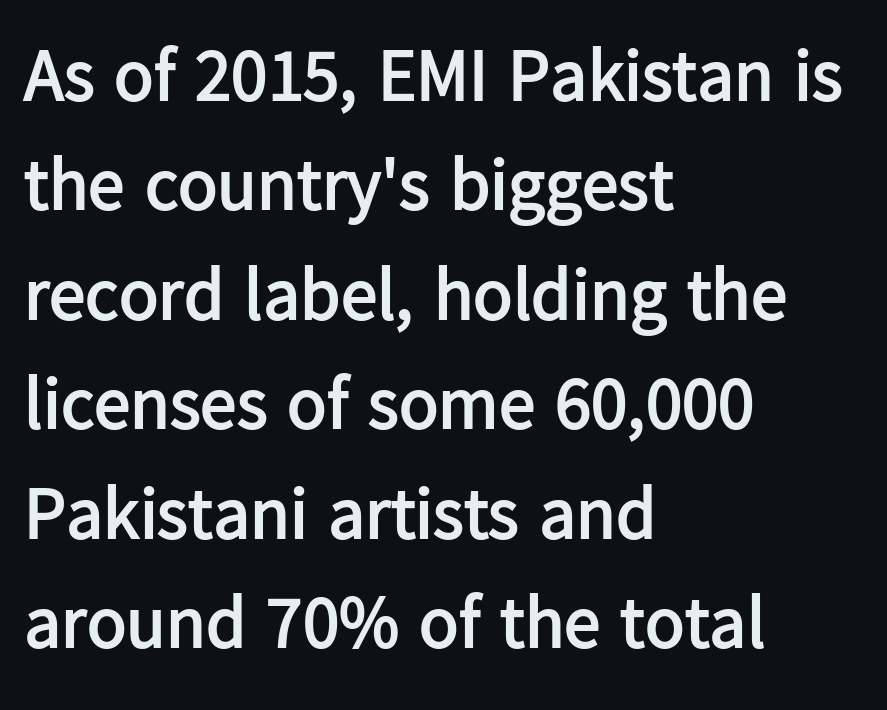
{"serif": "no", "italic": "no", "bold": "yes", "weight": "semibold", "width": "normal", "stroke_contrast": "low", "x_height": "medium", "monospaced": "no", "underline": "no", "align": "left", "line_spacing": "normal", "line_spacing_ratio": 1.5, "letter_spacing": "normal", "letter_spacing_em": 0.0, "glyph_px": 73}
